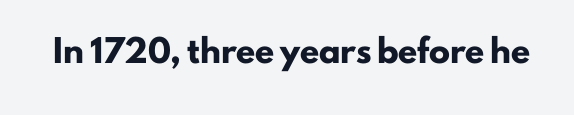
The letterforms sit shoulder to shoulder at normal distance. These lines were composed using upright roman letters. Check the space under the baseline: it is left empty. The sample has been set heavy, in full bold.
